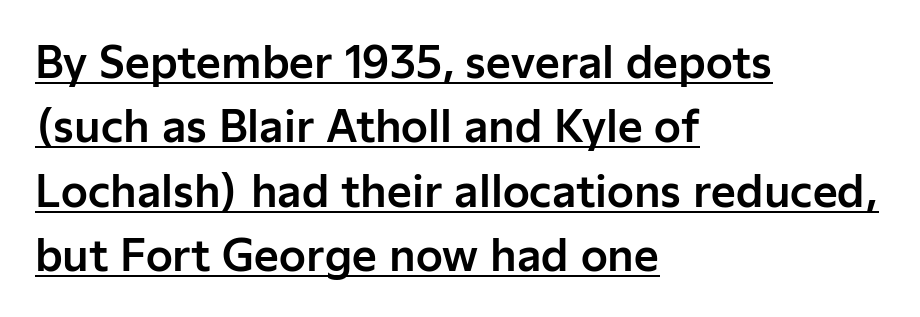
When letters stand straight like this, we call the style roman or upright. The face used here appears with an underline applied. Default kerning and tracking; the words read as compact shapes. Varying glyph widths throughout — classic text-font behaviour. A normal amount of white space separates one row of letters from the next. The passage shown is typeset with a sans-serif family.
